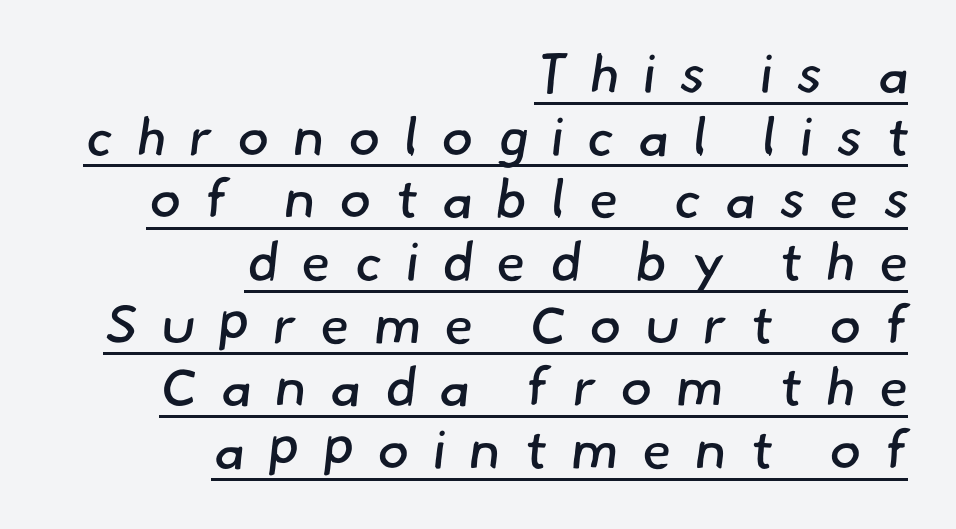
{"serif": "no", "bold": "no", "weight": "regular", "width": "normal", "stroke_contrast": "low", "x_height": "small", "monospaced": "no", "underline": "yes", "align": "right", "line_spacing_ratio": 1.16, "letter_spacing": "wide", "letter_spacing_em": 0.43, "glyph_px": 54}
